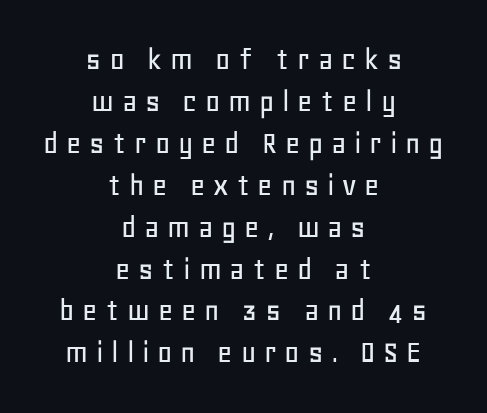
The image shows 33 px sans-serif type, upright; set centered, normal line spacing (1.27x), unusually wide letter spacing (+0.23 em), not underlined; low stroke contrast and a large x-height.
